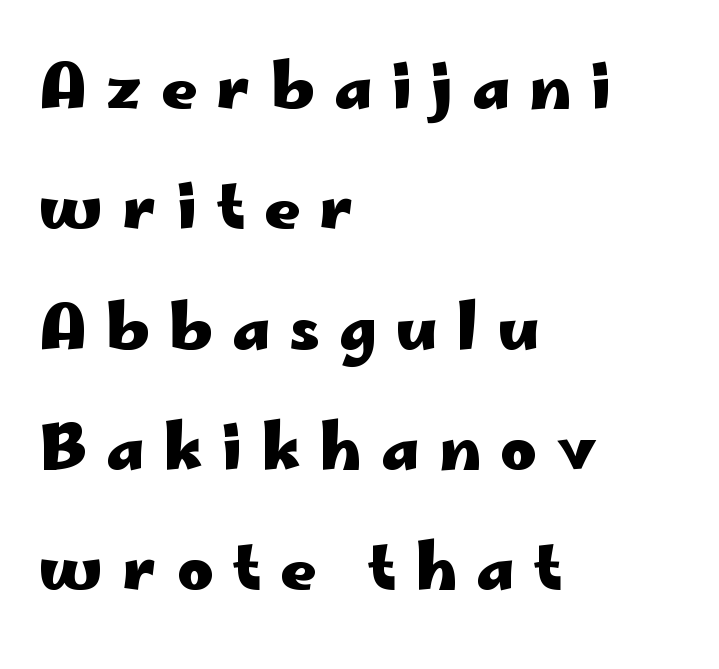
Q: Is the text bold? A: Yes.
Q: Is the text italic (slanted)? A: No, it is upright.
Q: Is the typeface a serif or a sans-serif typeface? A: Sans-serif.
Q: Is the text underlined? A: No.
Q: How is the paragraph aligned? A: Left-aligned.
Q: Is the spacing between letters normal or unusually wide? A: Unusually wide.
Q: Is the spacing between lines tight, normal or loose? A: Loose.
Q: Width (condensed, normal, or wide)? A: Wide.
Q: Stroke contrast? A: Low.
Q: x-height? A: Small.
Q: Monospaced? A: No.
